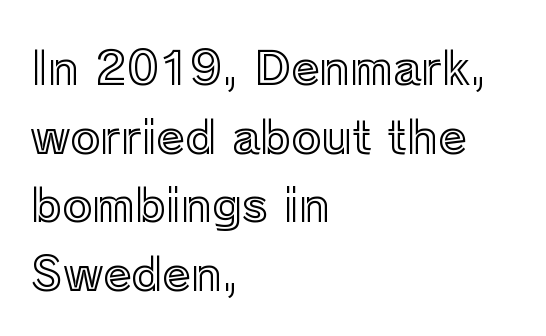
Q: Is the text italic (slanted)? A: No, it is upright.
Q: Is the text underlined? A: No.
Q: How is the paragraph aligned? A: Left-aligned.
Q: Is the spacing between letters normal or unusually wide? A: Normal.
Q: Is the spacing between lines tight, normal or loose? A: Normal.
Q: Width (condensed, normal, or wide)? A: Normal.
Q: x-height? A: Medium.
Q: Monospaced? A: No.
